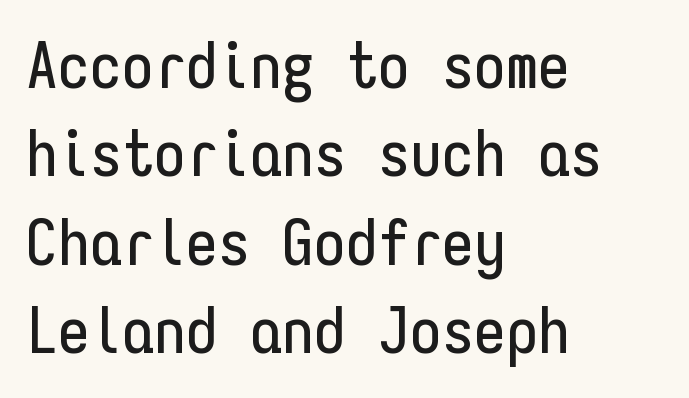
Q: Is the text italic (slanted)? A: No, it is upright.
Q: Is the typeface a serif or a sans-serif typeface? A: Sans-serif.
Q: Is the text underlined? A: No.
Q: How is the paragraph aligned? A: Left-aligned.
Q: Is the spacing between letters normal or unusually wide? A: Normal.
Q: Is the spacing between lines tight, normal or loose? A: Normal.
Q: Width (condensed, normal, or wide)? A: Condensed.
Q: Stroke contrast? A: Low.
Q: x-height? A: Medium.
Q: Monospaced? A: Yes.
